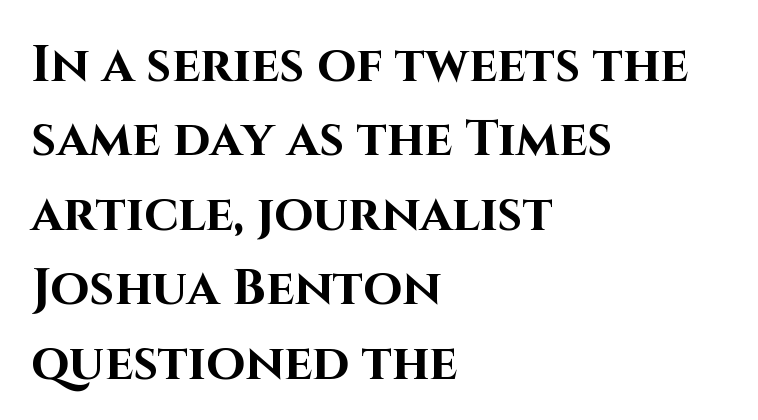
The image shows 50 px bold sans-serif type, upright; set left-aligned, normal line spacing (1.49x), normal letter spacing, not underlined; high stroke contrast and a large x-height.
